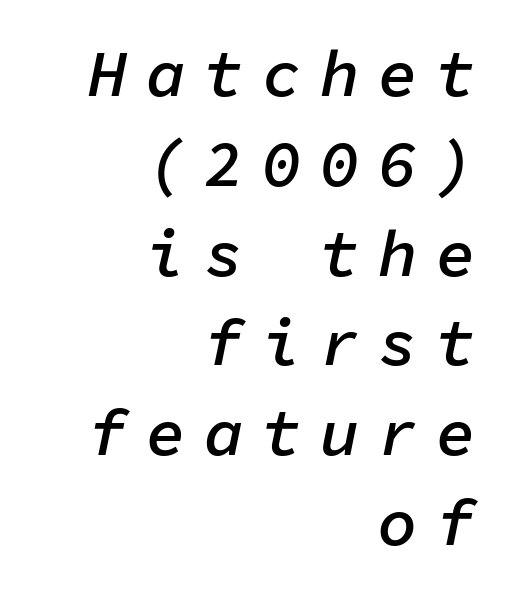
Q: Is the text bold? A: Semi-bold.
Q: Is the text italic (slanted)? A: Yes, it leans right by about 11 degrees.
Q: Is the text underlined? A: No.
Q: How is the paragraph aligned? A: Right-aligned.
Q: Is the spacing between letters normal or unusually wide? A: Unusually wide.
Q: Is the spacing between lines tight, normal or loose? A: Normal.
Q: Width (condensed, normal, or wide)? A: Normal.
Q: Stroke contrast? A: Low.
Q: x-height? A: Medium.
Q: Monospaced? A: Yes.
